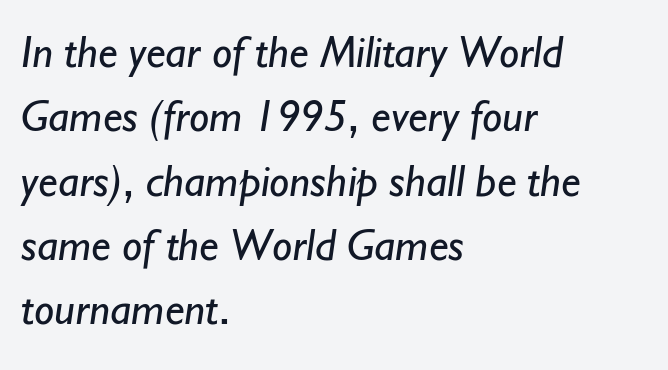
{"serif": "no", "bold": "no", "weight": "regular", "width": "normal", "stroke_contrast": "low", "x_height": "small", "monospaced": "no", "underline": "no", "align": "left", "line_spacing": "normal", "line_spacing_ratio": 1.43, "letter_spacing": "normal", "letter_spacing_em": 0.0, "glyph_px": 45}
